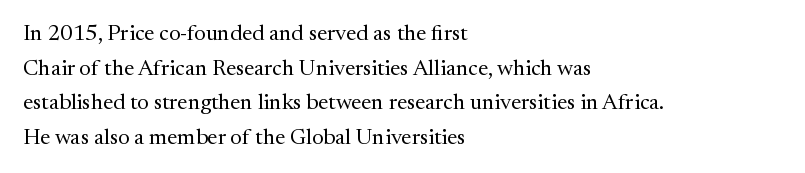
{"italic": "no", "bold": "no", "underline": "no", "align": "left", "line_spacing": "normal", "line_spacing_ratio": 1.57, "letter_spacing": "normal", "letter_spacing_em": 0.0, "glyph_px": 22}
